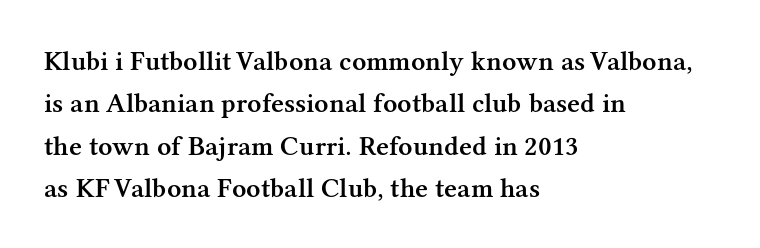
The image shows 28 px semibold serif type, upright; set left-aligned, normal line spacing (1.51x), normal letter spacing, not underlined; medium stroke contrast and a medium x-height.
